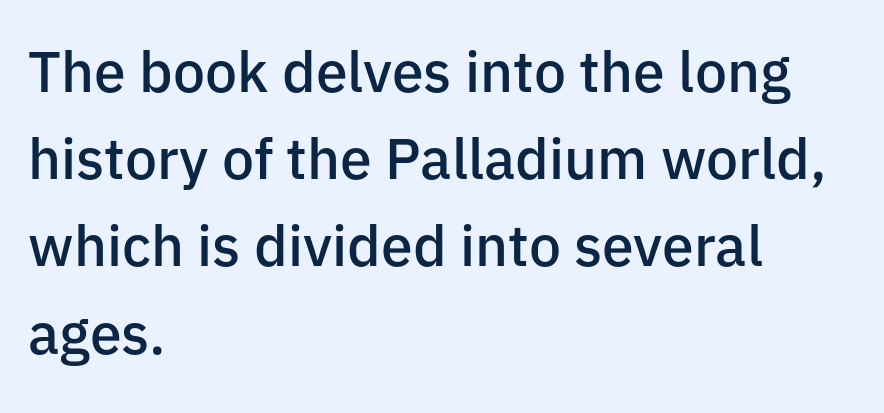
Q: Is the text bold? A: Semi-bold.
Q: Is the text italic (slanted)? A: No, it is upright.
Q: Is the typeface a serif or a sans-serif typeface? A: Sans-serif.
Q: Is the text underlined? A: No.
Q: How is the paragraph aligned? A: Left-aligned.
Q: Is the spacing between letters normal or unusually wide? A: Normal.
Q: Is the spacing between lines tight, normal or loose? A: Normal.
Q: Width (condensed, normal, or wide)? A: Normal.
Q: Stroke contrast? A: Low.
Q: x-height? A: Medium.
Q: Monospaced? A: No.
